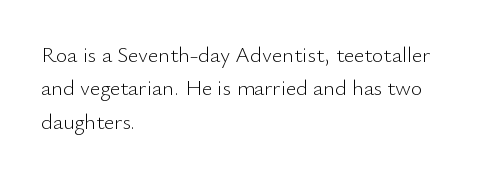
Q: Is the text bold? A: No.
Q: Is the text italic (slanted)? A: No, it is upright.
Q: Is the text underlined? A: No.
Q: How is the paragraph aligned? A: Left-aligned.
Q: Is the spacing between letters normal or unusually wide? A: Normal.
Q: Is the spacing between lines tight, normal or loose? A: Normal.
